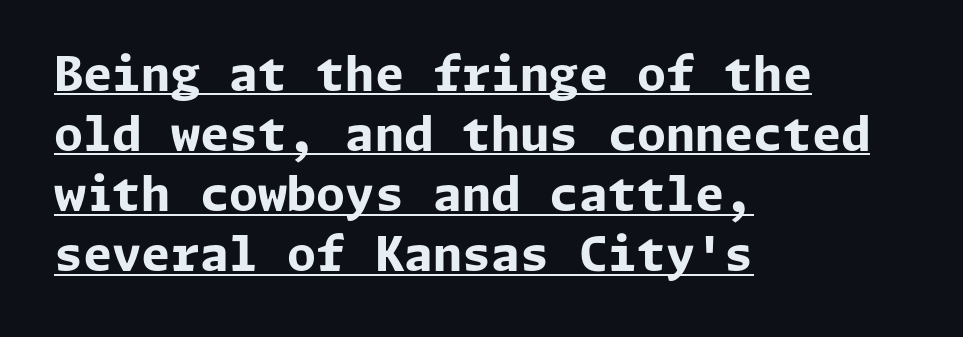
Q: Is the text bold? A: Yes.
Q: Is the text italic (slanted)? A: No, it is upright.
Q: Is the typeface a serif or a sans-serif typeface? A: Sans-serif.
Q: Is the text underlined? A: Yes.
Q: How is the paragraph aligned? A: Left-aligned.
Q: Is the spacing between letters normal or unusually wide? A: Normal.
Q: Is the spacing between lines tight, normal or loose? A: Normal.
Q: Width (condensed, normal, or wide)? A: Normal.
Q: Stroke contrast? A: Low.
Q: x-height? A: Medium.
